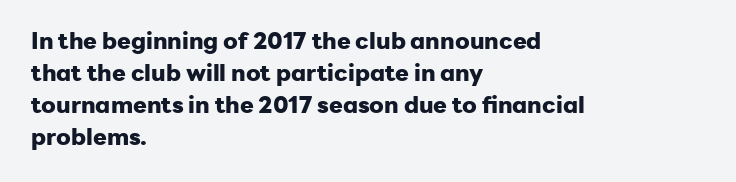
{"italic": "no", "bold": "yes", "underline": "no", "align": "left", "line_spacing": "normal", "line_spacing_ratio": 1.39, "letter_spacing": "normal", "letter_spacing_em": 0.0, "glyph_px": 23}
